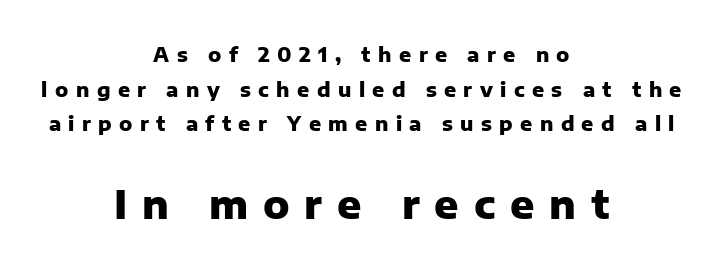
Plain, unruled lines of type. Each letter's strokes conclude bluntly, with no projecting serifs. Each letter keeps its own natural width here, so spacing adapts to shape. Look at the stroke-to-counter ratio: heavy, a bold.
